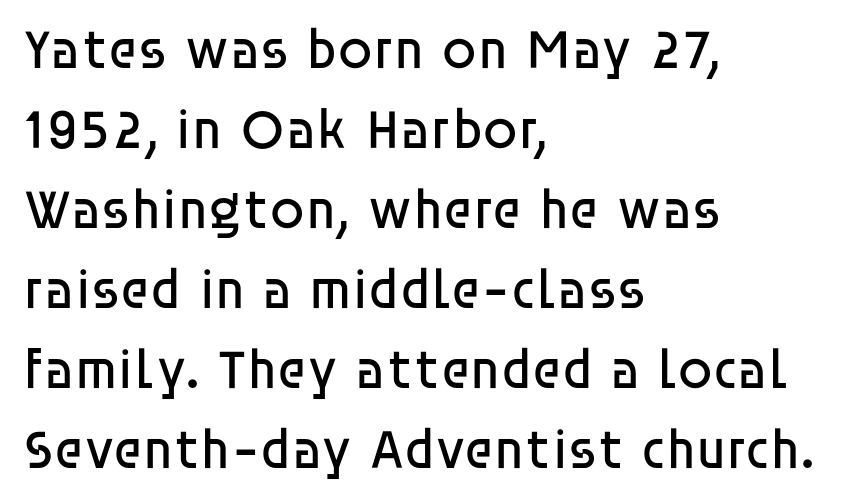
The image shows 56 px regular-weight sans-serif type, upright; set left-aligned, normal line spacing (1.43x), normal letter spacing, not underlined; low stroke contrast and a large x-height.
